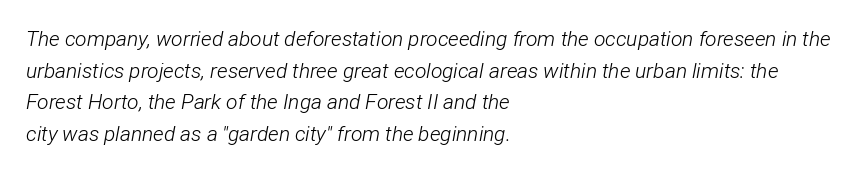
The image shows 21 px text type, italic (leaning right); set left-aligned, normal line spacing (1.51x), normal letter spacing, not underlined.
